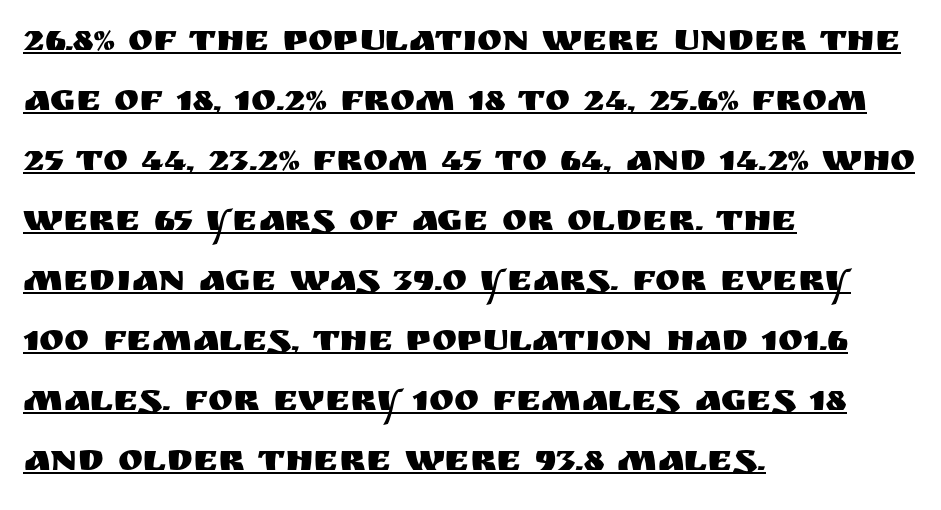
The image shows 38 px sans-serif type, upright; set left-aligned, normal line spacing (1.58x), normal letter spacing, underlined; medium stroke contrast and a large x-height.
